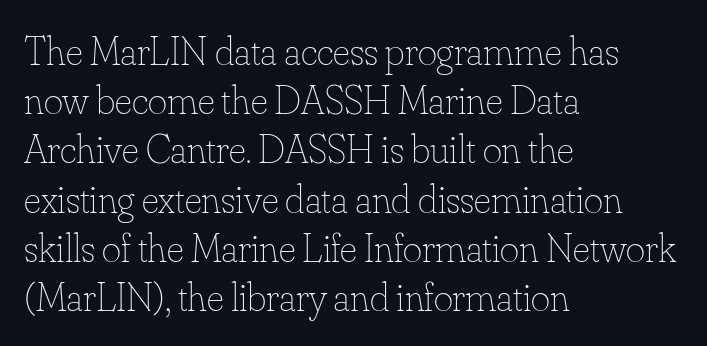
The image shows 41 px thin type, upright; set left-aligned, line spacing 1.2x, normal letter spacing, not underlined; low stroke contrast and a small x-height.
